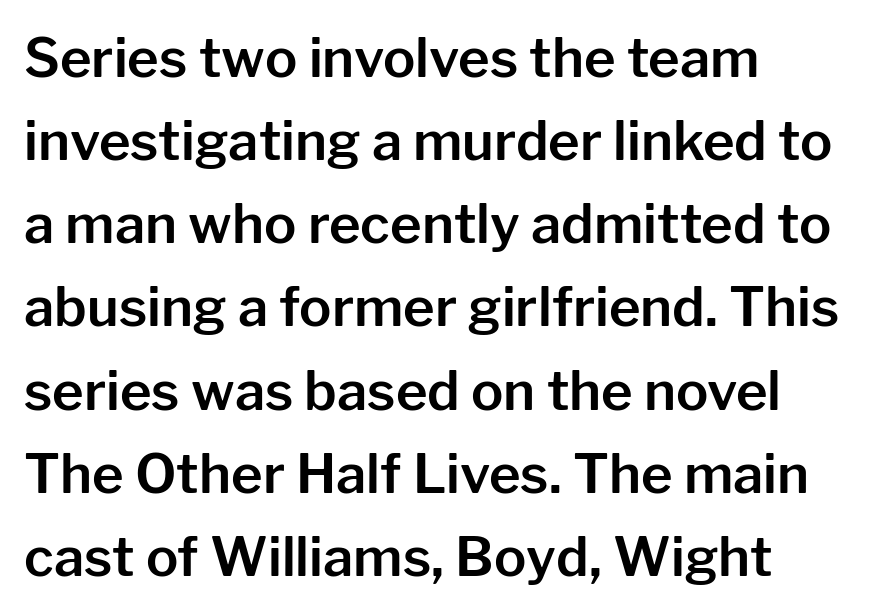
{"serif": "no", "italic": "no", "width": "normal", "stroke_contrast": "low", "x_height": "medium", "monospaced": "no", "underline": "no", "align": "left", "line_spacing": "normal", "line_spacing_ratio": 1.54, "letter_spacing": "normal", "letter_spacing_em": 0.0, "glyph_px": 54}
